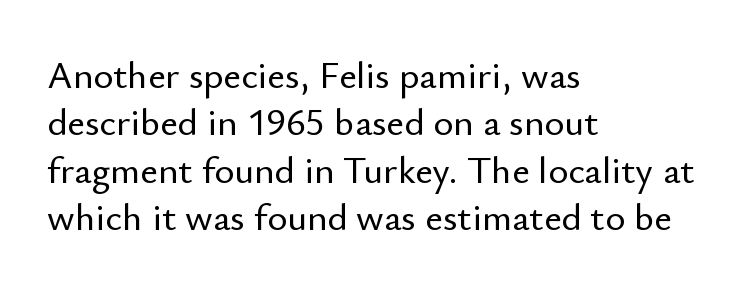
The image shows 38 px sans-serif type, upright; set left-aligned, normal line spacing (1.25x), normal letter spacing, not underlined; low stroke contrast and a small x-height.
